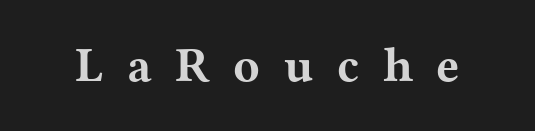
{"serif": "yes", "italic": "no", "bold": "yes", "weight": "bold", "width": "wide", "stroke_contrast": "medium", "x_height": "medium", "monospaced": "no", "underline": "no", "letter_spacing": "wide", "letter_spacing_em": 0.48, "glyph_px": 49}
